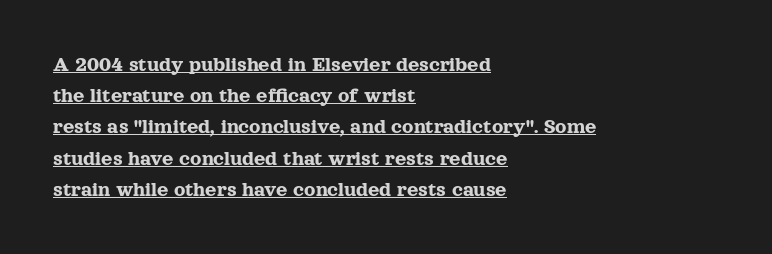
Q: Is the text italic (slanted)? A: No, it is upright.
Q: Is the text underlined? A: Yes.
Q: How is the paragraph aligned? A: Left-aligned.
Q: Is the spacing between letters normal or unusually wide? A: Normal.
Q: Is the spacing between lines tight, normal or loose? A: Normal.
